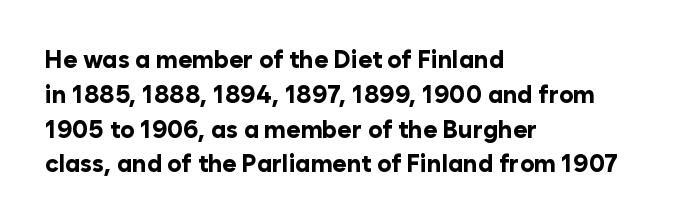
Nope, not italic — everything's standing straight. The passage shown has conventional tracking throughout. Bold? Absolutely — the strokes are thick and heavy. If you drew a ruler down the left edge, every line would touch it. The gap between lines stays unmarked. Horizontal bands of white between lines are of average thickness.
